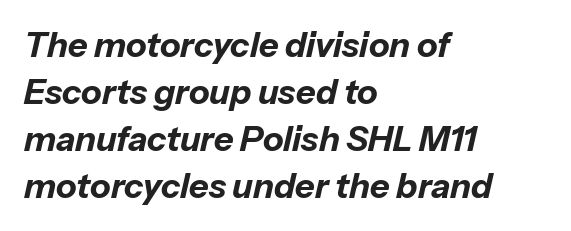
The letterforms sit shoulder to shoulder at normal distance. Each letter keeps its own natural width here, so spacing adapts to shape. Vertically, the passage feels balanced, rows spaced as you'd expect. Unmarked baselines from the first word to the last. Italic: yes, the glyphs are oblique. This rendering uses left alignment, leaving the right contour irregular.
